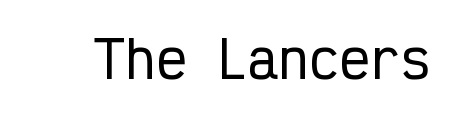
The image shows 51 px condensed sans-serif type, upright, monospaced; set normal letter spacing, not underlined; low stroke contrast and a medium x-height.
